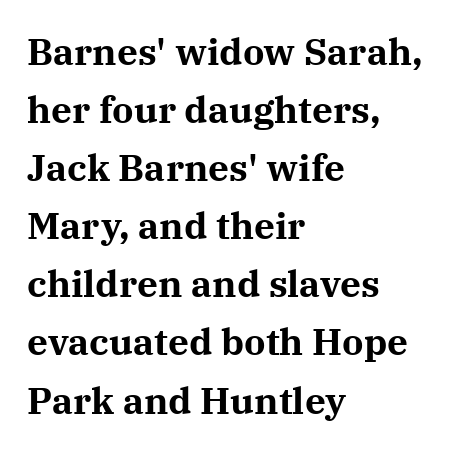
Q: Is the text bold? A: Yes.
Q: Is the text italic (slanted)? A: No, it is upright.
Q: Is the typeface a serif or a sans-serif typeface? A: Serif.
Q: Is the text underlined? A: No.
Q: How is the paragraph aligned? A: Left-aligned.
Q: Is the spacing between letters normal or unusually wide? A: Normal.
Q: Is the spacing between lines tight, normal or loose? A: Normal.
Q: Width (condensed, normal, or wide)? A: Normal.
Q: Stroke contrast? A: Medium.
Q: x-height? A: Medium.
Q: Monospaced? A: No.
